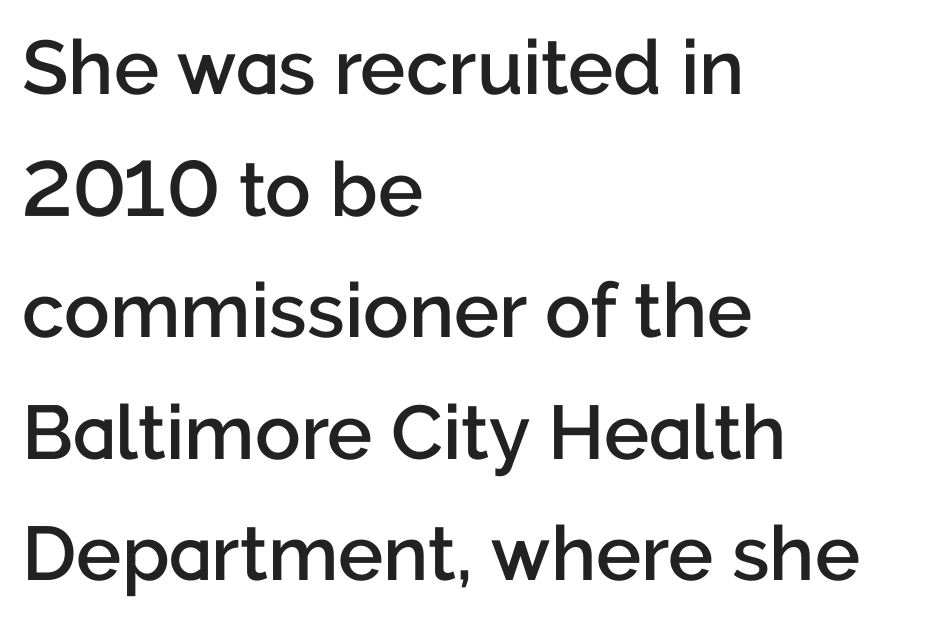
Q: Is the text bold? A: Semi-bold.
Q: Is the text italic (slanted)? A: No, it is upright.
Q: Is the typeface a serif or a sans-serif typeface? A: Sans-serif.
Q: Is the text underlined? A: No.
Q: How is the paragraph aligned? A: Left-aligned.
Q: Is the spacing between letters normal or unusually wide? A: Normal.
Q: Is the spacing between lines tight, normal or loose? A: Normal.
Q: Width (condensed, normal, or wide)? A: Normal.
Q: Stroke contrast? A: Low.
Q: x-height? A: Medium.
Q: Monospaced? A: No.
